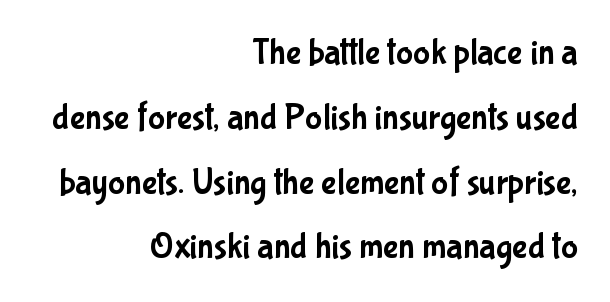
Q: Is the text italic (slanted)? A: No, it is upright.
Q: Is the typeface a serif or a sans-serif typeface? A: Sans-serif.
Q: Is the text underlined? A: No.
Q: How is the paragraph aligned? A: Right-aligned.
Q: Is the spacing between letters normal or unusually wide? A: Normal.
Q: Width (condensed, normal, or wide)? A: Condensed.
Q: Stroke contrast? A: Low.
Q: x-height? A: Medium.
Q: Monospaced? A: No.
